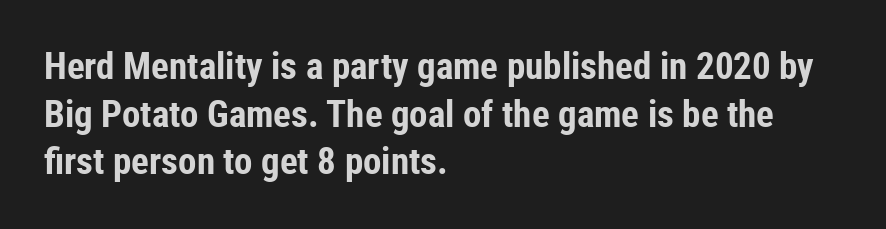
Its strokes are broad and dark, the hallmark of bold type. Has an underline been added? It has not. You could not count columns in this text — the font is proportionally spaced. Line beginnings align vertically; line endings do not. The letters stand upright; this is a roman face. Nothing unusual about the tracking: characters are spaced as the font intends.
